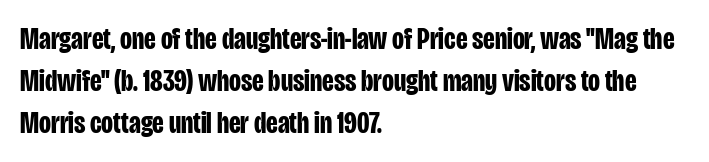
{"serif": "no", "italic": "no", "bold": "yes", "weight": "bold", "width": "condensed", "stroke_contrast": "low", "x_height": "large", "monospaced": "no", "underline": "no", "align": "left", "line_spacing": "normal", "line_spacing_ratio": 1.35, "letter_spacing": "normal", "letter_spacing_em": 0.0, "glyph_px": 31}
